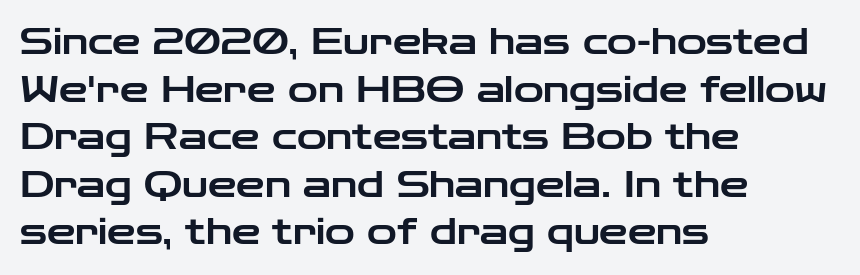
{"serif": "no", "italic": "no", "width": "wide", "stroke_contrast": "low", "x_height": "medium", "monospaced": "no", "underline": "no", "align": "left", "line_spacing": "normal", "line_spacing_ratio": 1.32, "letter_spacing": "normal", "letter_spacing_em": 0.0, "glyph_px": 36}
